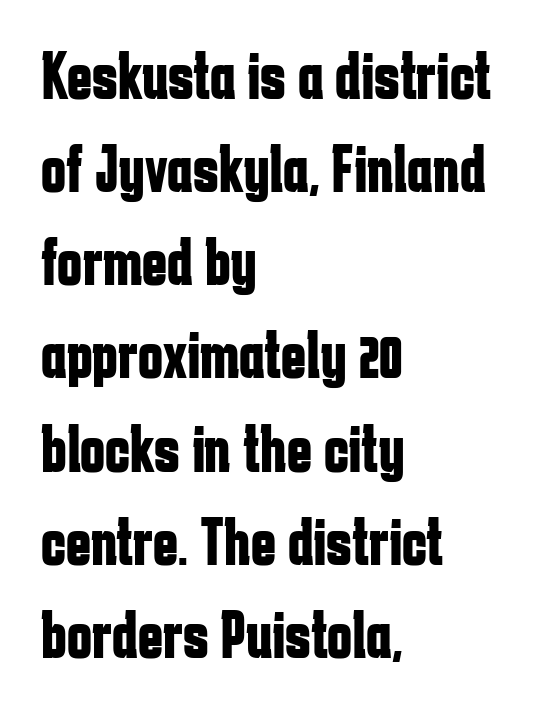
Q: Is the text bold? A: Yes.
Q: Is the text italic (slanted)? A: No, it is upright.
Q: Is the typeface a serif or a sans-serif typeface? A: Sans-serif.
Q: Is the text underlined? A: No.
Q: How is the paragraph aligned? A: Left-aligned.
Q: Is the spacing between letters normal or unusually wide? A: Normal.
Q: Is the spacing between lines tight, normal or loose? A: Normal.
Q: Width (condensed, normal, or wide)? A: Condensed.
Q: Stroke contrast? A: Low.
Q: x-height? A: Medium.
Q: Monospaced? A: No.
